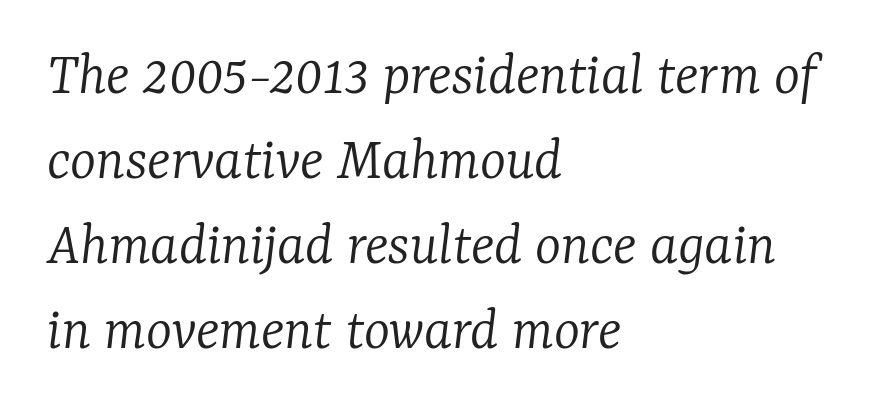
The image shows 62 px light serif type, italic (leaning right); set left-aligned, normal line spacing (1.37x), normal letter spacing, not underlined; low stroke contrast and a medium x-height.
